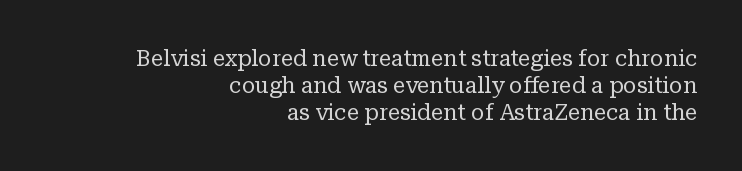
The weight tops out at a normal text grade. The lettering holds an erect, upright posture throughout. Teacher's note: observe the even right margin — that is flush-right alignment. Bare-footed words on every line.
